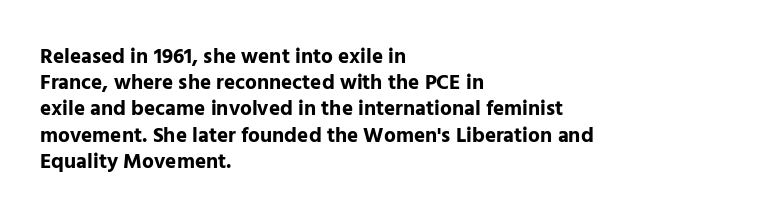
{"italic": "no", "bold": "yes", "underline": "no", "align": "left", "line_spacing": "normal", "line_spacing_ratio": 1.25, "letter_spacing": "normal", "letter_spacing_em": 0.0, "glyph_px": 21}
